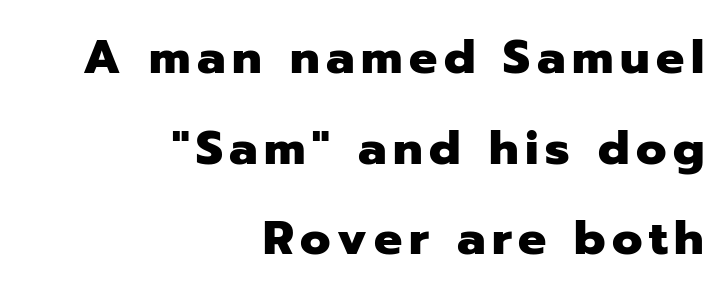
Q: Is the text bold? A: Yes.
Q: Is the text italic (slanted)? A: No, it is upright.
Q: Is the typeface a serif or a sans-serif typeface? A: Sans-serif.
Q: Is the text underlined? A: No.
Q: How is the paragraph aligned? A: Right-aligned.
Q: Is the spacing between lines tight, normal or loose? A: Loose.
Q: Width (condensed, normal, or wide)? A: Normal.
Q: Stroke contrast? A: Low.
Q: x-height? A: Medium.
Q: Monospaced? A: No.
